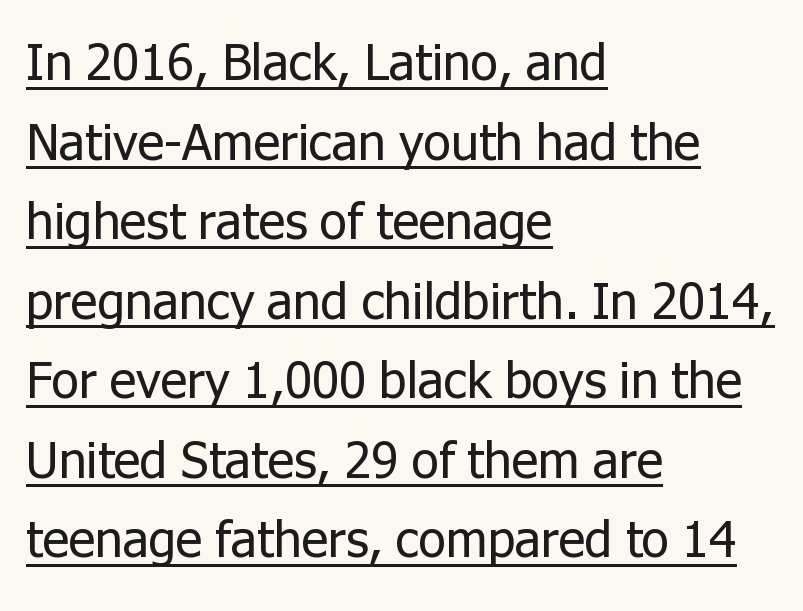
{"serif": "no", "italic": "no", "bold": "no", "weight": "regular", "width": "normal", "stroke_contrast": "low", "x_height": "medium", "monospaced": "no", "underline": "yes", "align": "left", "line_spacing": "normal", "line_spacing_ratio": 1.56, "letter_spacing": "normal", "letter_spacing_em": 0.0, "glyph_px": 51}
